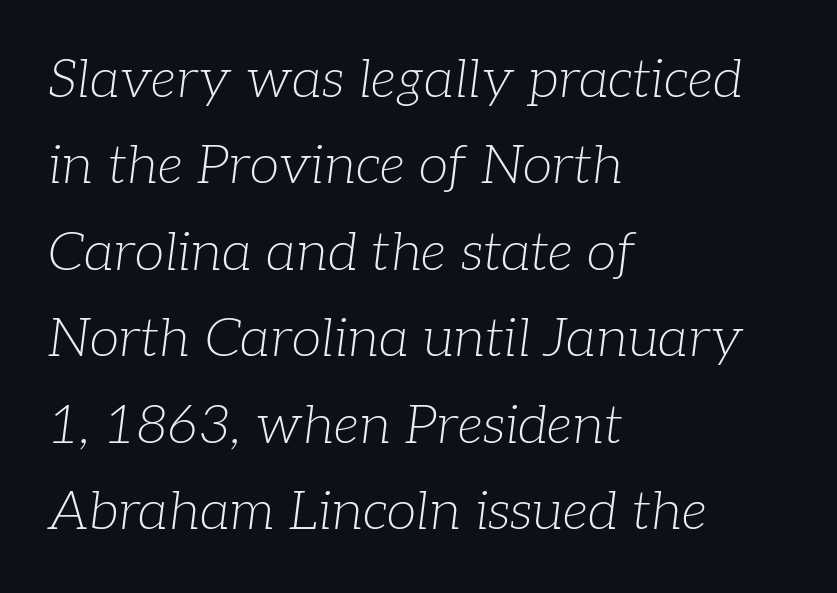
Q: Is the text bold? A: No.
Q: Is the text italic (slanted)? A: Yes, it leans right by about 7 degrees.
Q: Is the typeface a serif or a sans-serif typeface? A: Serif.
Q: Is the text underlined? A: No.
Q: How is the paragraph aligned? A: Left-aligned.
Q: Is the spacing between letters normal or unusually wide? A: Normal.
Q: Is the spacing between lines tight, normal or loose? A: Normal.
Q: Width (condensed, normal, or wide)? A: Normal.
Q: Stroke contrast? A: Low.
Q: x-height? A: Medium.
Q: Monospaced? A: No.
